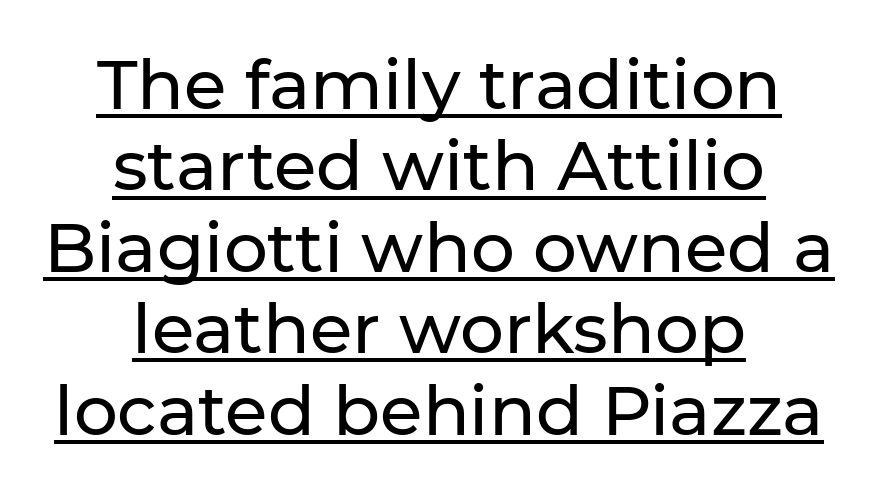
{"serif": "no", "italic": "no", "width": "normal", "stroke_contrast": "low", "x_height": "medium", "monospaced": "no", "underline": "yes", "align": "center", "line_spacing_ratio": 1.18, "letter_spacing": "normal", "letter_spacing_em": 0.0, "glyph_px": 69}
